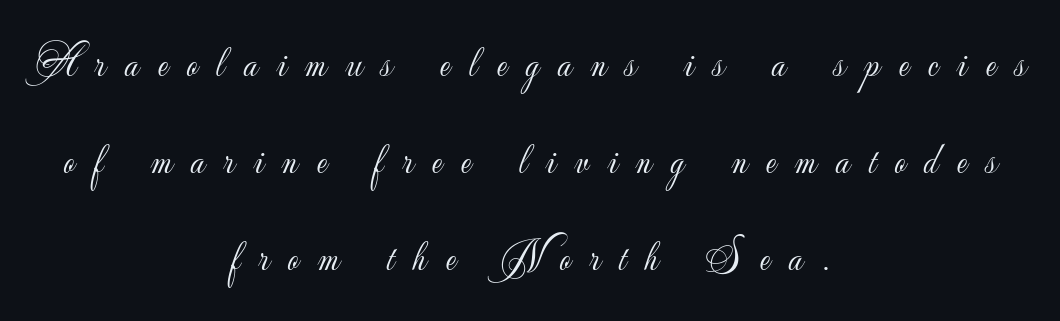
Q: Is the text bold? A: No.
Q: Is the text italic (slanted)? A: Yes.
Q: Is the typeface a serif or a sans-serif typeface? A: Sans-serif.
Q: Is the text underlined? A: No.
Q: How is the paragraph aligned? A: Centered.
Q: Is the spacing between letters normal or unusually wide? A: Unusually wide.
Q: Is the spacing between lines tight, normal or loose? A: Loose.
Q: Width (condensed, normal, or wide)? A: Normal.
Q: Stroke contrast? A: Low.
Q: x-height? A: Small.
Q: Monospaced? A: No.
